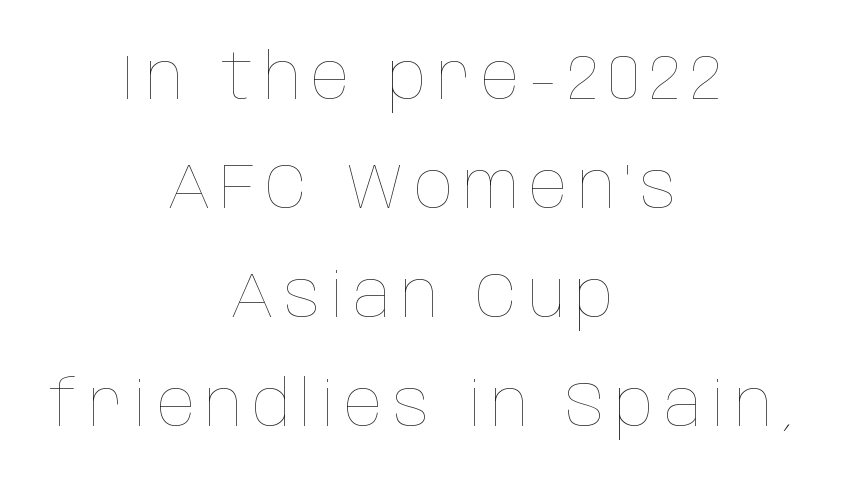
The image shows 63 px thin, condensed type, upright; set centered, line spacing 1.73x, not underlined; low stroke contrast and a large x-height.
